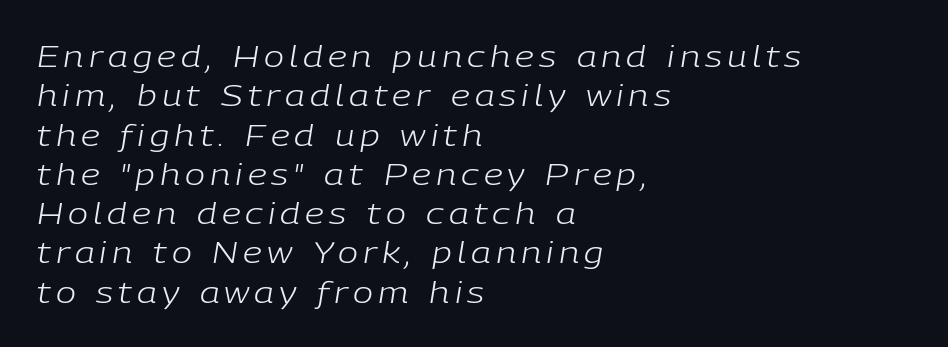
{"italic": "yes", "lean": "right", "slant_degrees": 9, "bold": "no", "weight": "light", "width": "normal", "stroke_contrast": "low", "x_height": "medium", "monospaced": "no", "underline": "no", "align": "left", "line_spacing": "normal", "line_spacing_ratio": 1.31, "glyph_px": 30}
